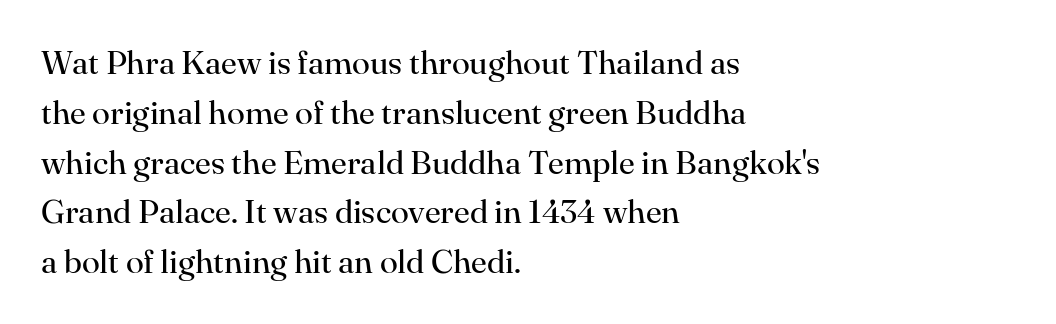
{"serif": "yes", "italic": "no", "bold": "no", "weight": "regular", "width": "normal", "stroke_contrast": "high", "x_height": "small", "monospaced": "no", "underline": "no", "align": "left", "line_spacing": "normal", "line_spacing_ratio": 1.51, "letter_spacing": "normal", "letter_spacing_em": 0.0, "glyph_px": 33}
